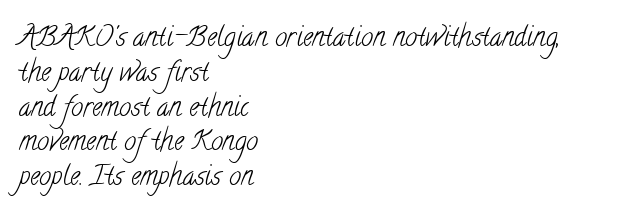
This rendering uses left alignment, leaving the right contour irregular. The cut favours lightness, reaching ordinary text weight at its darkest. Just letters on the line, the space beneath them empty. Inter-character spacing is left at the font's built-in metrics. Normally led — the rows are evenly, conventionally spaced.
